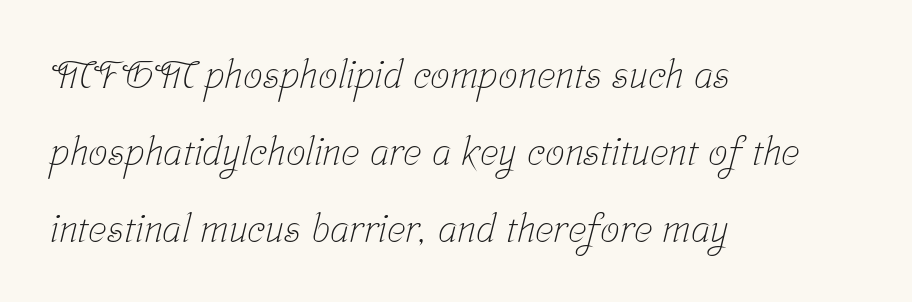
This sample has the flowing, uneven cadence of proportional lettering. These lines stack with their left ends in a neat column. How would I describe the line gaps? Wide and relaxed. Each row of text sits above clean, open space. Stems and bowls with no extra thickness — not bold. Small tapered or slab feet sit at the stroke ends, so this counts as serif.
